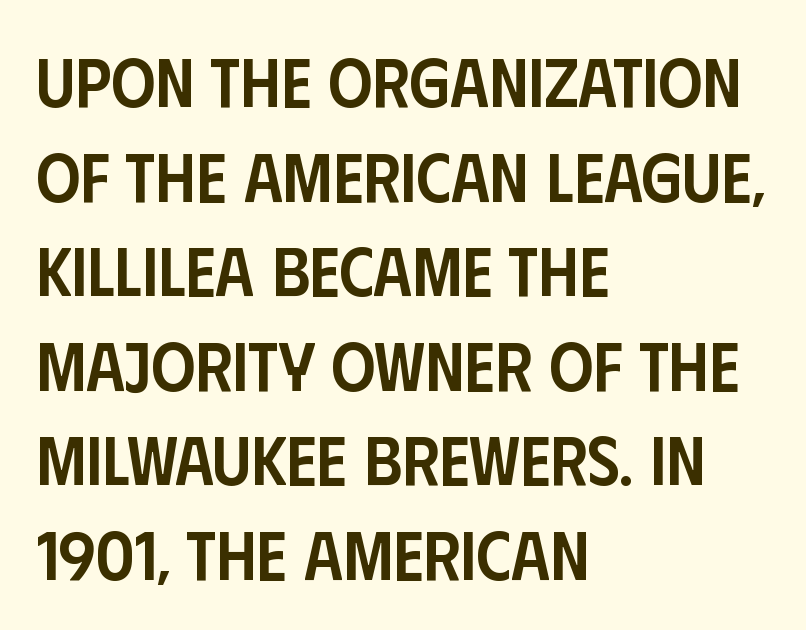
{"serif": "no", "italic": "no", "bold": "semi", "weight": "semibold", "width": "condensed", "stroke_contrast": "low", "x_height": "large", "monospaced": "no", "underline": "no", "align": "left", "line_spacing": "normal", "line_spacing_ratio": 1.37, "letter_spacing": "normal", "letter_spacing_em": 0.0, "glyph_px": 69}
